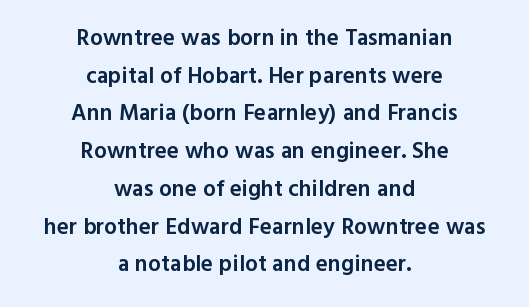
Q: Is the text bold? A: Semi-bold.
Q: Is the text italic (slanted)? A: No, it is upright.
Q: Is the text underlined? A: No.
Q: How is the paragraph aligned? A: Centered.
Q: Is the spacing between letters normal or unusually wide? A: Normal.
Q: Is the spacing between lines tight, normal or loose? A: Normal.
